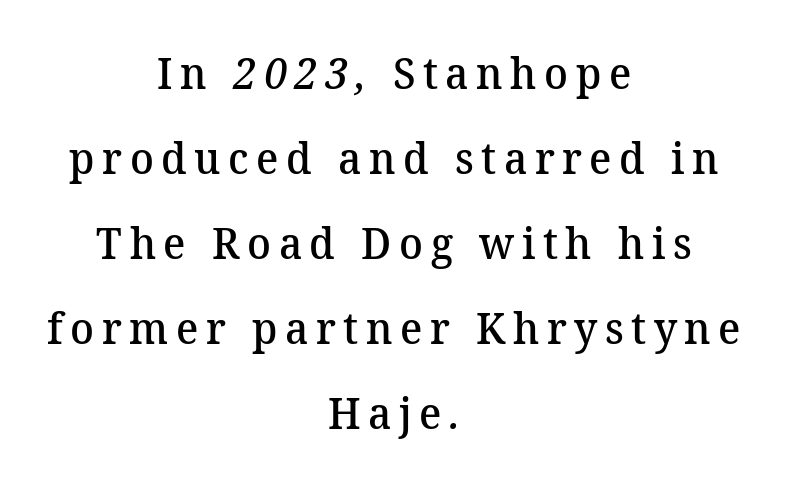
{"serif": "yes", "bold": "semi", "weight": "semibold", "width": "normal", "stroke_contrast": "medium", "x_height": "medium", "monospaced": "no", "underline": "no", "align": "center", "line_spacing": "loose", "line_spacing_ratio": 1.93, "glyph_px": 44}
